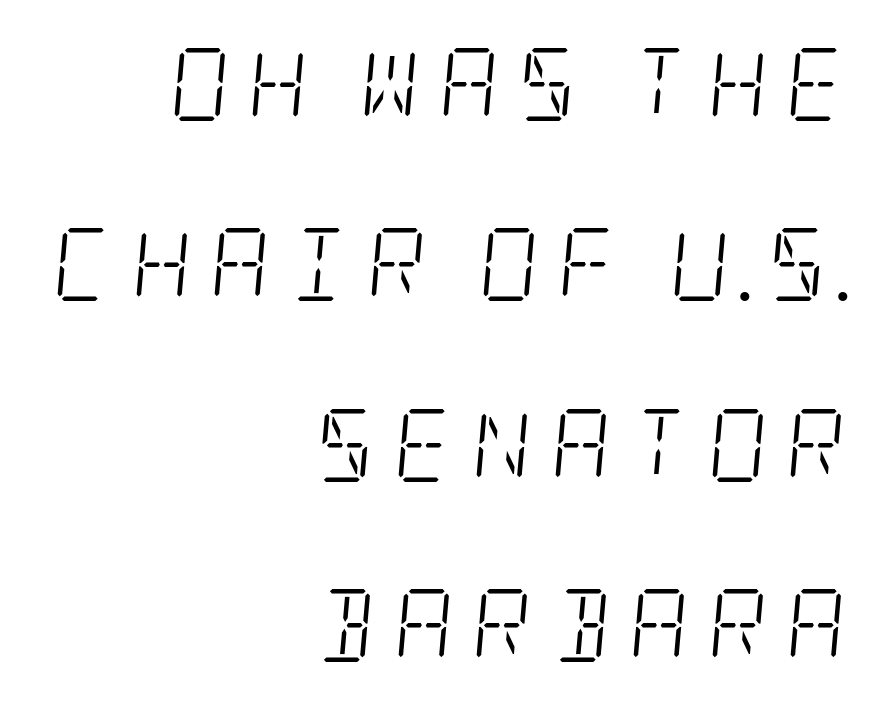
How would I describe the line gaps? Wide and relaxed. Is the letter spacing exaggerated? Yes — the characters are pushed far apart. Lines of text with bare space underneath. Note: serifs present on the glyphs. Reading down the block, your eye finds every line finishing at a fixed right position.
